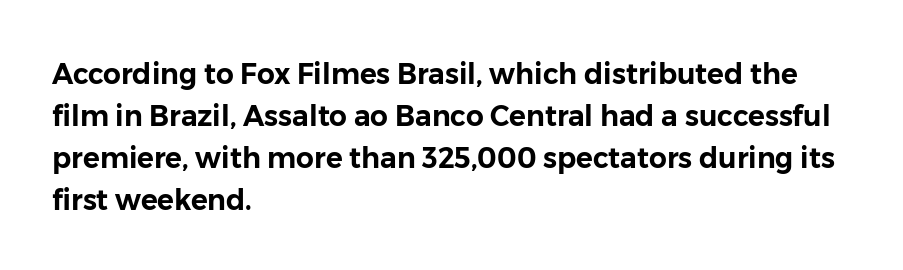
The image shows 28 px sans-serif type, upright; set left-aligned, normal line spacing (1.5x), normal letter spacing, not underlined; low stroke contrast and a medium x-height.
